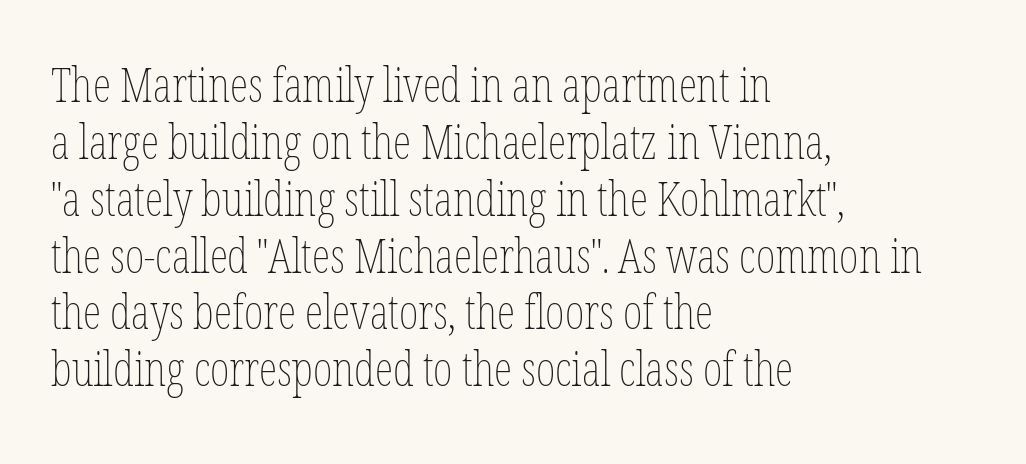
Q: Is the text bold? A: No.
Q: Is the text italic (slanted)? A: No, it is upright.
Q: Is the text underlined? A: No.
Q: How is the paragraph aligned? A: Left-aligned.
Q: Is the spacing between letters normal or unusually wide? A: Normal.
Q: Width (condensed, normal, or wide)? A: Condensed.
Q: Stroke contrast? A: Low.
Q: x-height? A: Medium.
Q: Monospaced? A: No.
